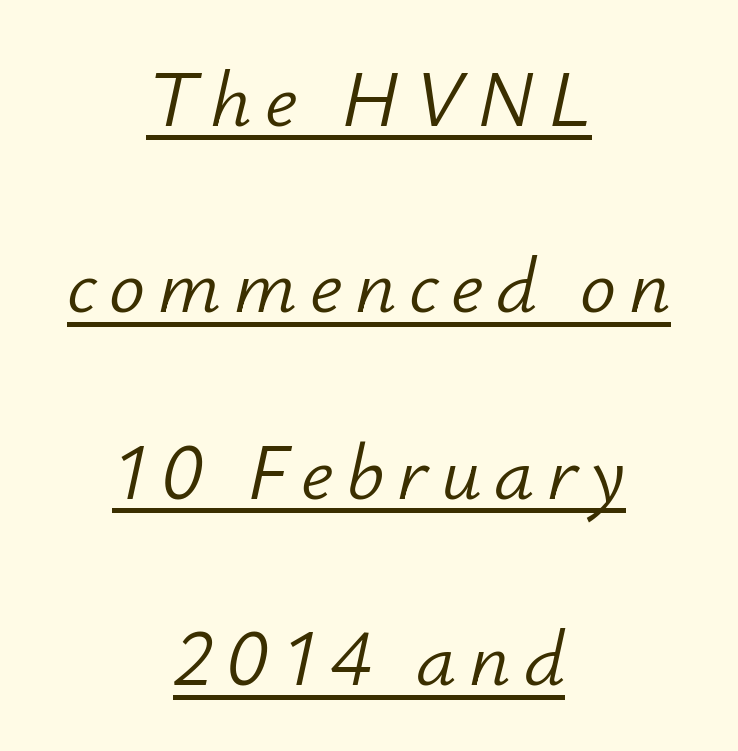
When letters slant like this, we call the style italic. Leftover space on each line is divided equally before and after the words. Leading: increased. Check the space under the baseline: a stroke is drawn there.
